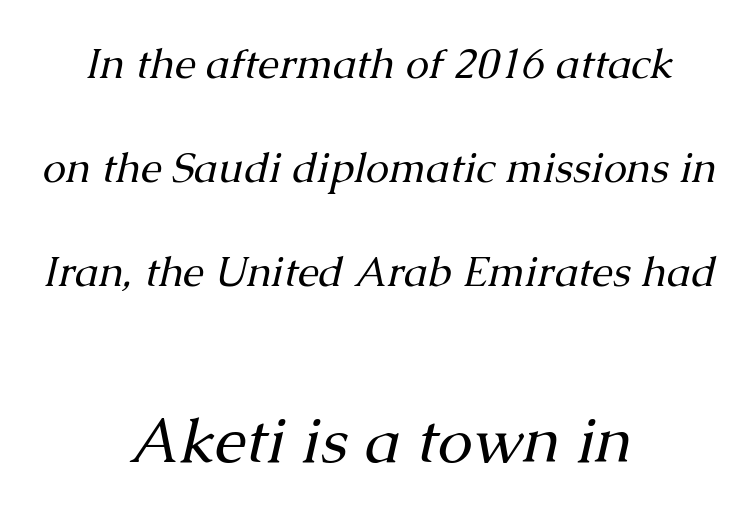
{"serif": "yes", "italic": "yes", "lean": "right", "slant_degrees": 13, "bold": "no", "weight": "regular", "width": "normal", "stroke_contrast": "medium", "x_height": "medium", "monospaced": "no", "underline": "no", "align": "center", "line_spacing": "loose", "line_spacing_ratio": 2.48, "letter_spacing": "normal", "letter_spacing_em": 0.0, "larger_block": "second", "size_ratio": 1.5, "glyph_px": 63}
